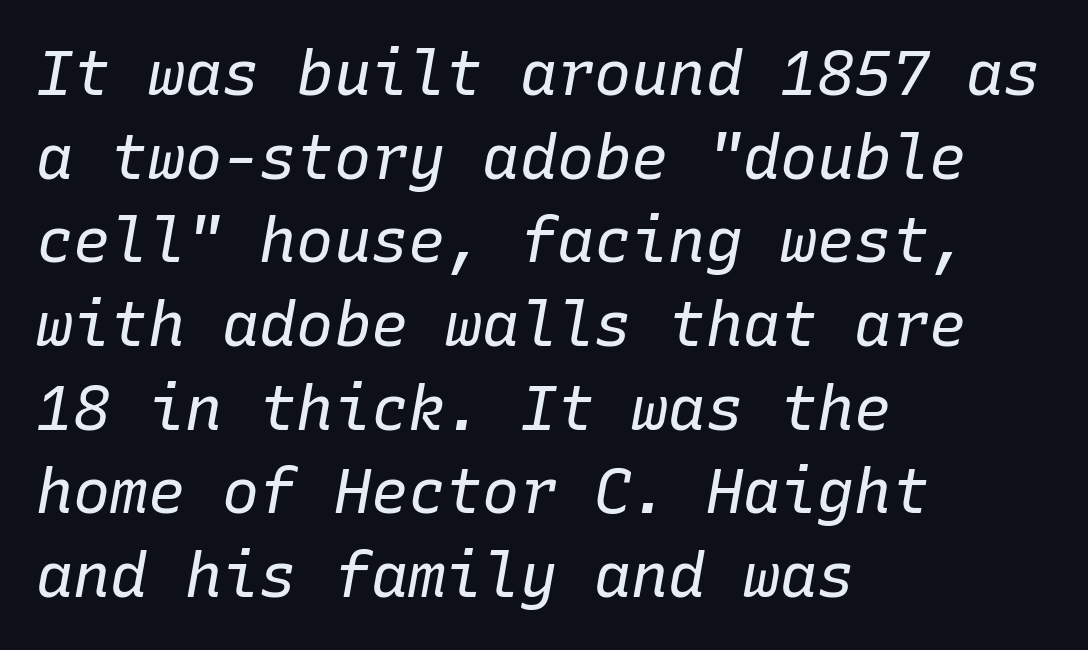
{"italic": "yes", "lean": "right", "slant_degrees": 10, "bold": "no", "weight": "regular", "width": "normal", "stroke_contrast": "low", "x_height": "medium", "monospaced": "yes", "underline": "no", "align": "left", "line_spacing": "normal", "line_spacing_ratio": 1.35, "letter_spacing": "normal", "letter_spacing_em": 0.0, "glyph_px": 62}
